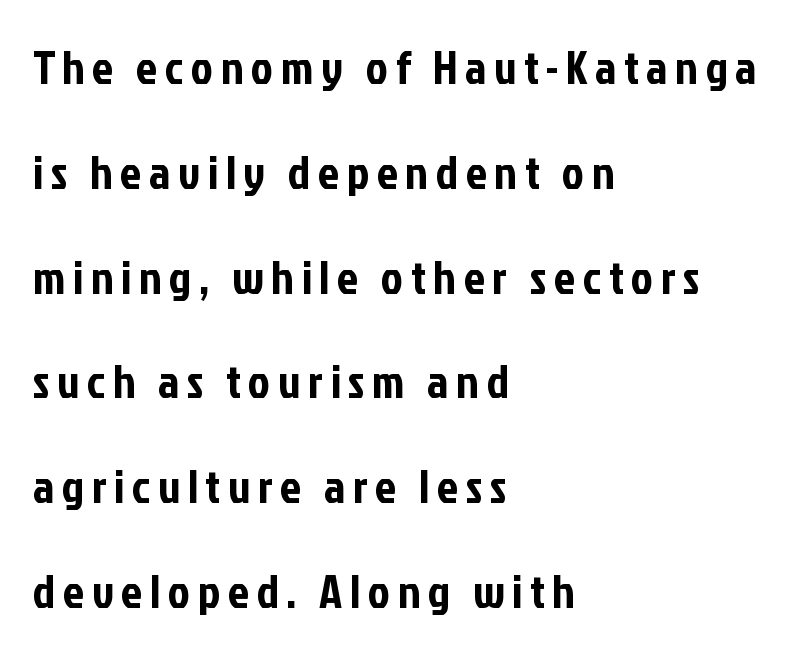
{"serif": "no", "italic": "no", "width": "condensed", "stroke_contrast": "low", "x_height": "medium", "monospaced": "no", "underline": "no", "align": "left", "line_spacing": "loose", "line_spacing_ratio": 2.23, "glyph_px": 47}
